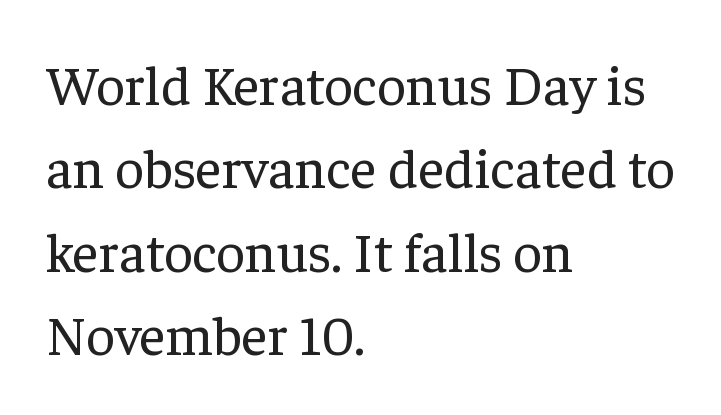
Is the type heavy? It reads as light-to-regular instead. Every row of glyphs begins at an identical x-position on the left. The text was rendered using a seriffed face with decorative stroke endings. The passage shown is typed in a proportional face where columns would drift.
